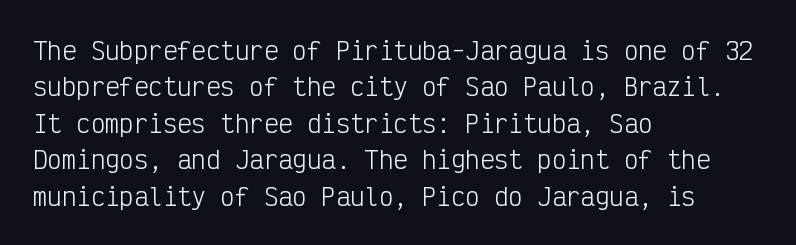
The foot of each line stays bare and open. These lines stack with their left ends in a neat column. Italic: no, the glyphs are upright roman. These lines sit exactly where default settings would place them.
